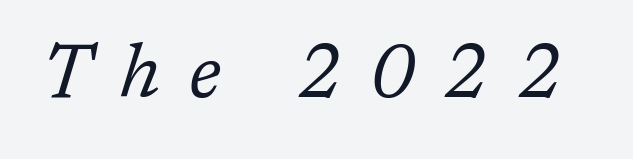
Tracking here is generous; glyphs stand well apart from one another. Descender tails drop into unmarked territory. Heaviness? Minimal to ordinary, like unemphasized prose. Think of a printed novel: that variable character pitch is what you see here. Characters are canted at an angle relative to the baseline's perpendicular. Font category for this specimen: serif.
